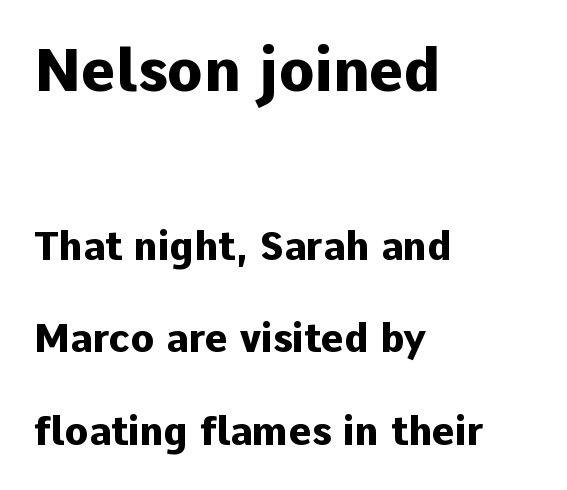
The image shows 59 px heavy sans-serif type, upright; set left-aligned, loose line spacing (2.38x), normal letter spacing, not underlined; the first (top) block is 1.51x larger; low stroke contrast and a medium x-height.
